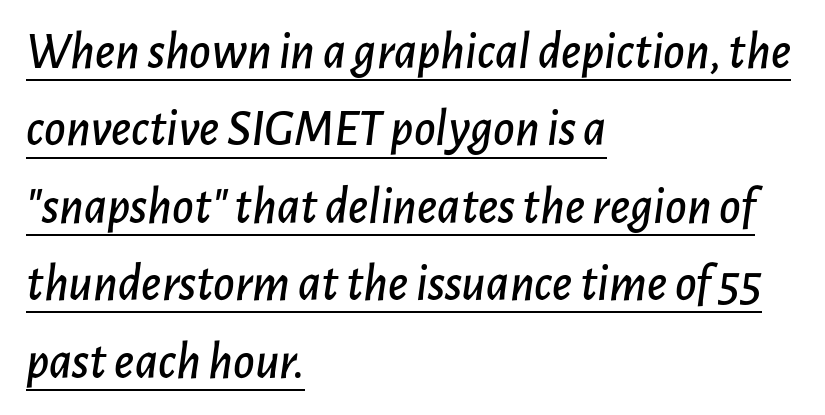
{"italic": "yes", "lean": "right", "slant_degrees": 7, "width": "normal", "stroke_contrast": "low", "x_height": "medium", "monospaced": "no", "underline": "yes", "align": "left", "line_spacing": "normal", "line_spacing_ratio": 1.49, "letter_spacing": "normal", "letter_spacing_em": 0.0, "glyph_px": 52}
